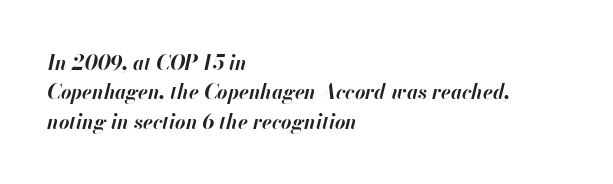
The image shows 20 px bold type, italic (leaning right); set left-aligned, normal line spacing (1.47x), normal letter spacing, not underlined.
